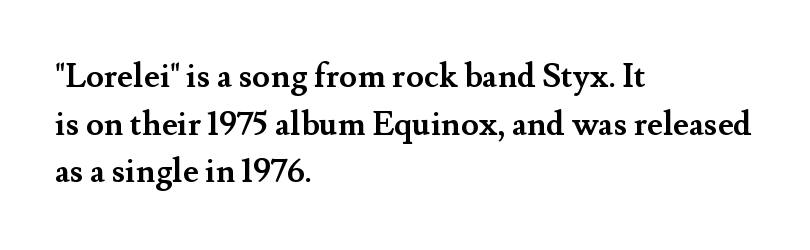
{"serif": "yes", "italic": "no", "bold": "yes", "weight": "semibold", "width": "normal", "stroke_contrast": "medium", "x_height": "small", "monospaced": "no", "underline": "no", "align": "left", "line_spacing": "normal", "line_spacing_ratio": 1.44, "letter_spacing": "normal", "letter_spacing_em": 0.0, "glyph_px": 33}
